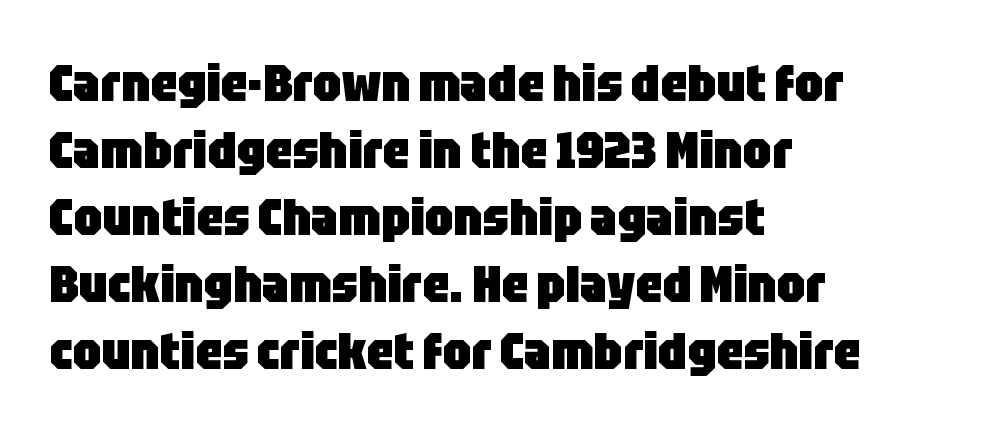
Q: Is the text bold? A: Yes.
Q: Is the text italic (slanted)? A: No, it is upright.
Q: Is the typeface a serif or a sans-serif typeface? A: Sans-serif.
Q: Is the text underlined? A: No.
Q: How is the paragraph aligned? A: Left-aligned.
Q: Is the spacing between letters normal or unusually wide? A: Normal.
Q: Is the spacing between lines tight, normal or loose? A: Normal.
Q: Width (condensed, normal, or wide)? A: Condensed.
Q: Stroke contrast? A: Low.
Q: x-height? A: Large.
Q: Monospaced? A: No.
